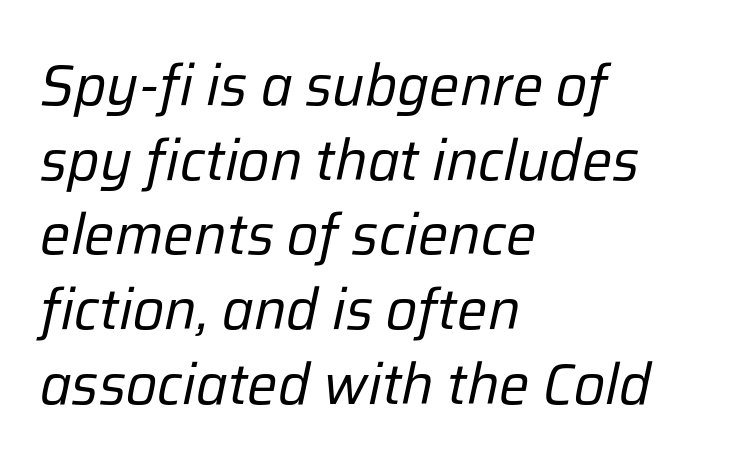
The image shows 57 px regular-weight type, italic (leaning right); set left-aligned, normal line spacing (1.31x), normal letter spacing, not underlined; low stroke contrast and a medium x-height.
